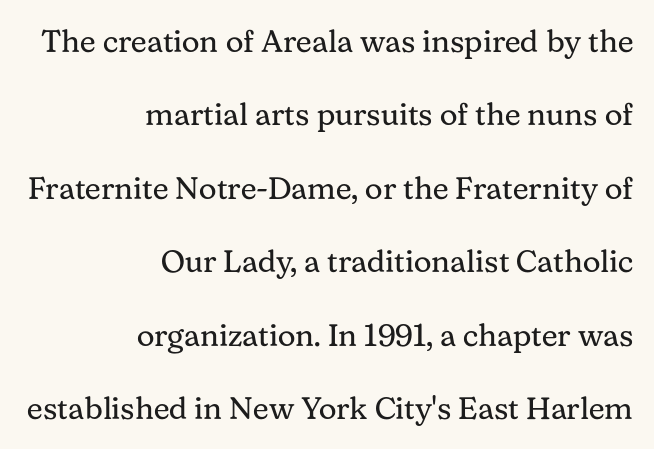
The image shows 31 px regular-weight serif type, upright; set right-aligned, loose line spacing (2.37x), normal letter spacing, not underlined; medium stroke contrast and a medium x-height.
